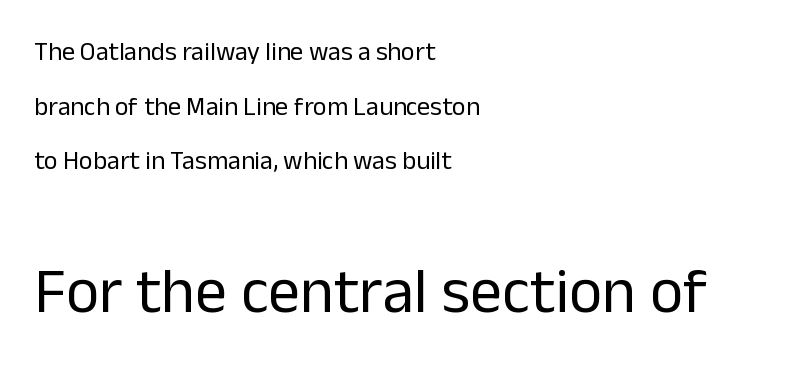
Words float on clear page, feet unadorned. Stem width sits at or under what a default text font uses. Examine the stroke ends and you'll find no serifs. Casual observation: everything's shoved over to the left. The rendering uses natural spacing where letterforms have individual widths. Posture: straight, roman, zero tilt.
